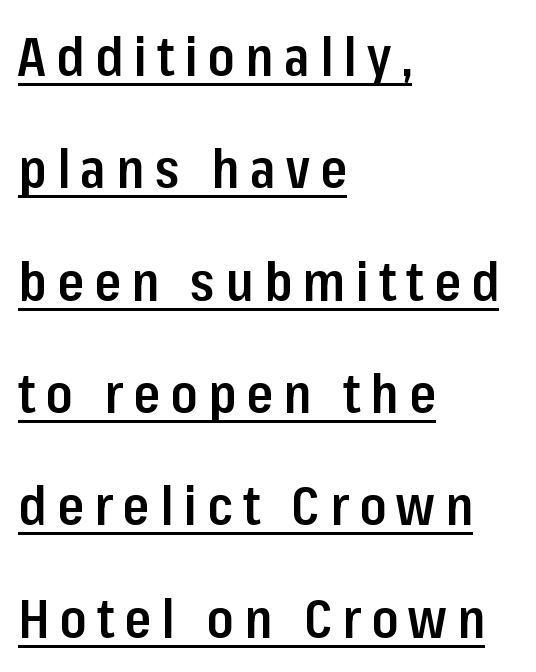
What weight is shown? A semibold, between regular and bold. These lines were composed using upright roman letters. The rendering anchors every line to the left-hand side. Is this a fixed-width face? No — the glyphs have proportional, varying widths. The typeface chosen for these lines omits serifs. Summary of vertical rhythm: relaxed, with wide interline spacing.
